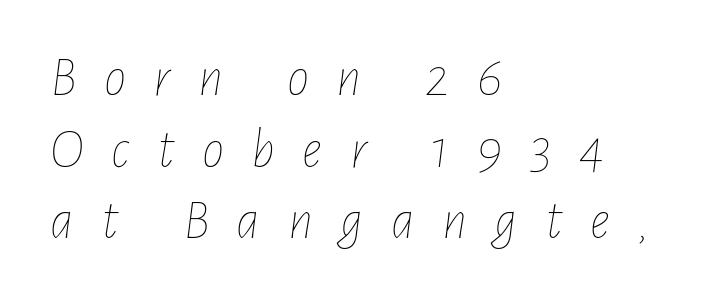
{"italic": "yes", "lean": "right", "slant_degrees": 7, "bold": "no", "weight": "thin", "width": "condensed", "stroke_contrast": "low", "x_height": "medium", "monospaced": "no", "underline": "no", "align": "left", "line_spacing": "normal", "line_spacing_ratio": 1.28, "letter_spacing": "wide", "letter_spacing_em": 0.49, "glyph_px": 56}
